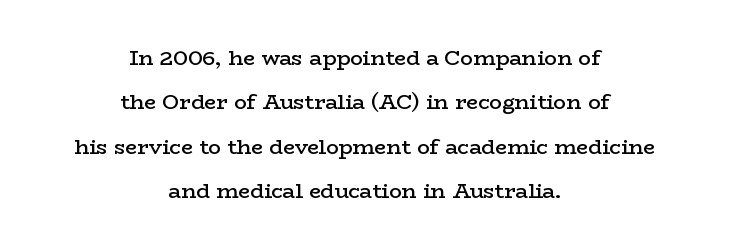
Short and long lines alike share a common midpoint. The rendering uses a large line-height, opening up the rows. Is there any slant? The stems are plumb. Students, this is semibold: more ink than regular, less than bold. How are the letters spaced? Ordinarily, with no added tracking. The space beneath each line is pristine and unruled.
